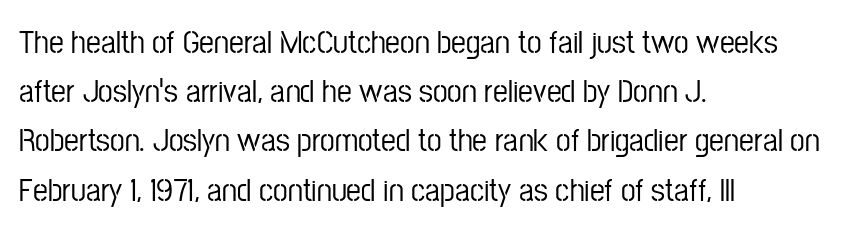
The letters advance in unequal steps, a hallmark of proportional type. The lettering holds an erect, upright posture throughout. This rendering leaves character spacing at its baseline value. In terms of leading, this rendering sits right in the middle. Leftover space on each line is placed entirely after the last word.
